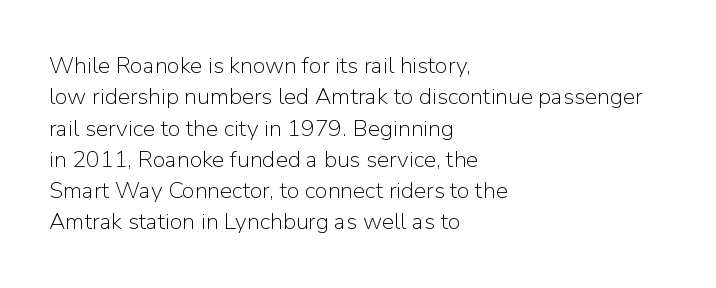
One glance says typical: line gaps are just what's usual. What stands out about the letter spacing? Nothing — it is the standard amount. This reads as an unemphasized weight, regular at the heaviest. The text block is weighted toward the left margin, trailing off unevenly rightward. Descender tails drop into unmarked territory. The specimen reads as upright at a glance.
